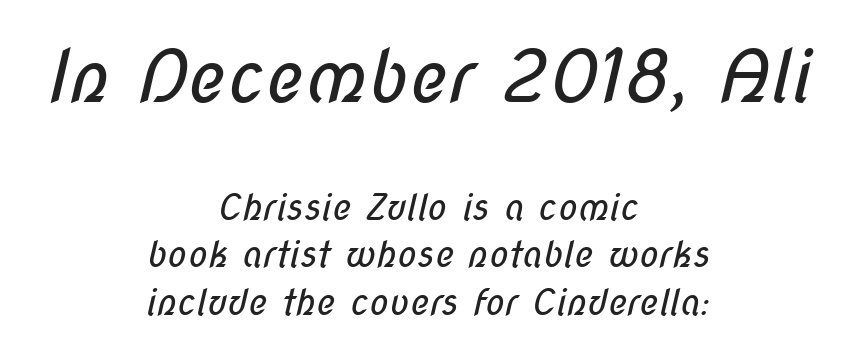
The image shows 72 px regular-weight, condensed sans-serif type; set centered, normal line spacing (1.32x), normal letter spacing, not underlined; the first (top) block is 2.0x larger; low stroke contrast and a medium x-height.
